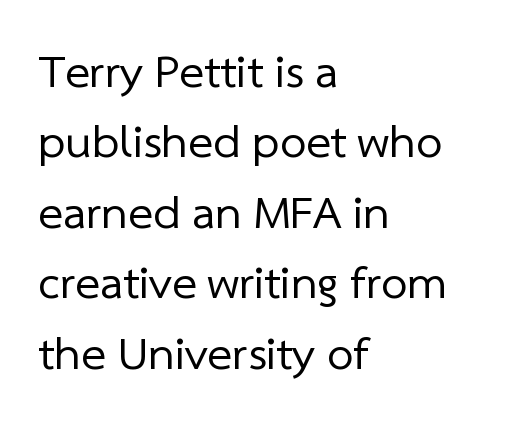
Rows of type keep a routine distance in the vertical direction. Counters stay open thanks to moderate or lighter strokes. A classic flush-left, rag-right setting is used for this passage. The typeface chosen for these lines omits serifs.
